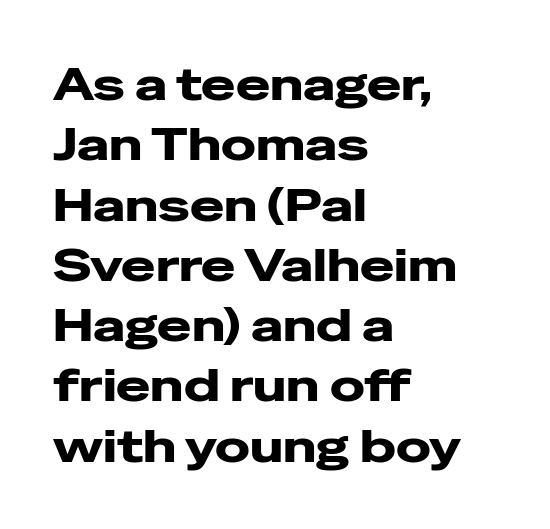
The image shows 46 px heavy, wide sans-serif type, upright; set left-aligned, normal line spacing (1.31x), normal letter spacing, not underlined; low stroke contrast and a medium x-height.
